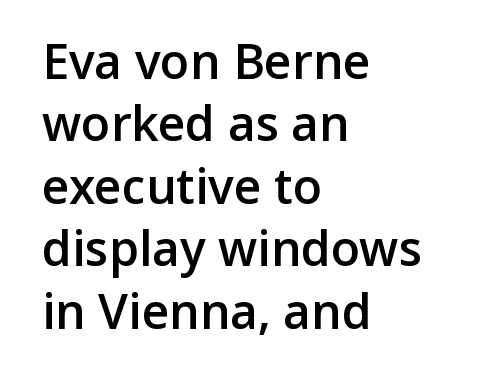
The image shows 48 px semibold sans-serif type, upright; set left-aligned, normal line spacing (1.3x), normal letter spacing, not underlined; low stroke contrast and a medium x-height.
